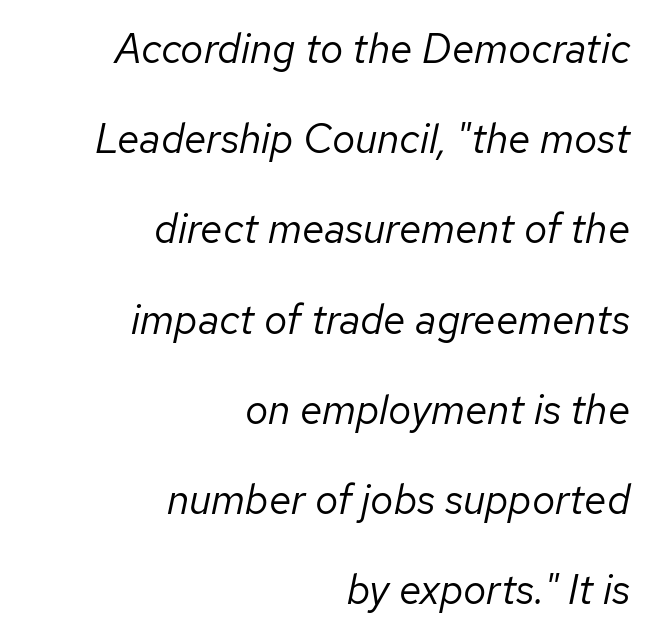
{"italic": "yes", "lean": "right", "slant_degrees": 12, "bold": "no", "weight": "regular", "width": "normal", "stroke_contrast": "low", "x_height": "medium", "monospaced": "no", "underline": "no", "align": "right", "line_spacing": "loose", "line_spacing_ratio": 2.2, "letter_spacing": "normal", "letter_spacing_em": 0.0, "glyph_px": 41}
